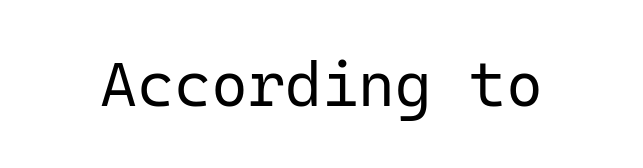
Q: Is the text bold? A: No.
Q: Is the text italic (slanted)? A: No, it is upright.
Q: Is the typeface a serif or a sans-serif typeface? A: Sans-serif.
Q: Is the text underlined? A: No.
Q: Is the spacing between letters normal or unusually wide? A: Normal.
Q: Width (condensed, normal, or wide)? A: Normal.
Q: Stroke contrast? A: Low.
Q: x-height? A: Medium.
Q: Monospaced? A: Yes.
